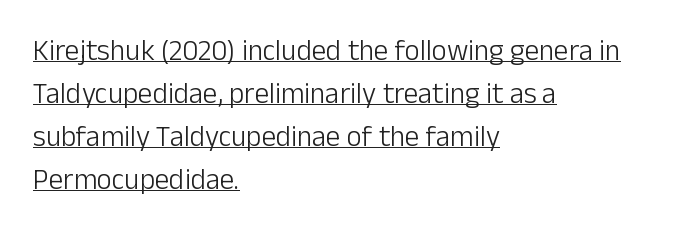
Q: Is the text bold? A: No.
Q: Is the text italic (slanted)? A: No, it is upright.
Q: Is the typeface a serif or a sans-serif typeface? A: Sans-serif.
Q: Is the text underlined? A: Yes.
Q: How is the paragraph aligned? A: Left-aligned.
Q: Is the spacing between letters normal or unusually wide? A: Normal.
Q: Is the spacing between lines tight, normal or loose? A: Normal.
Q: Width (condensed, normal, or wide)? A: Normal.
Q: Stroke contrast? A: Low.
Q: x-height? A: Medium.
Q: Monospaced? A: No.
